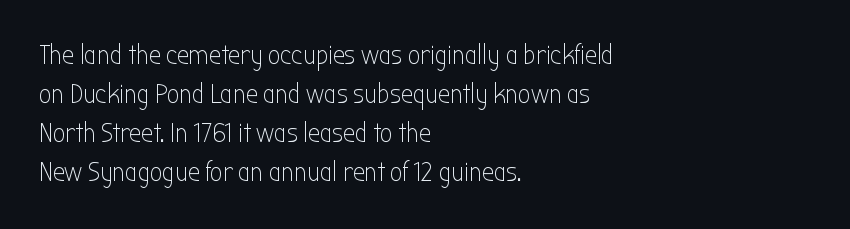
{"italic": "no", "bold": "no", "underline": "no", "align": "left", "line_spacing": "normal", "line_spacing_ratio": 1.45, "letter_spacing": "normal", "letter_spacing_em": 0.0, "glyph_px": 27}
